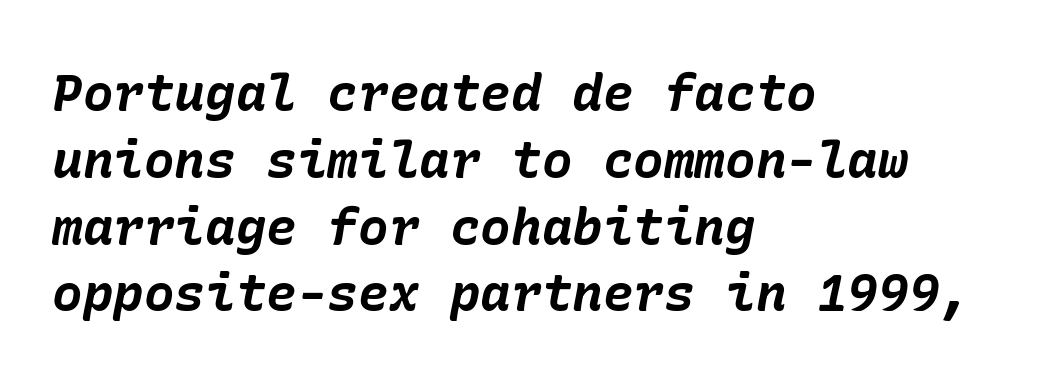
The image shows 51 px bold type, italic (leaning right); set left-aligned, normal line spacing (1.31x), normal letter spacing, not underlined; low stroke contrast and a medium x-height.
